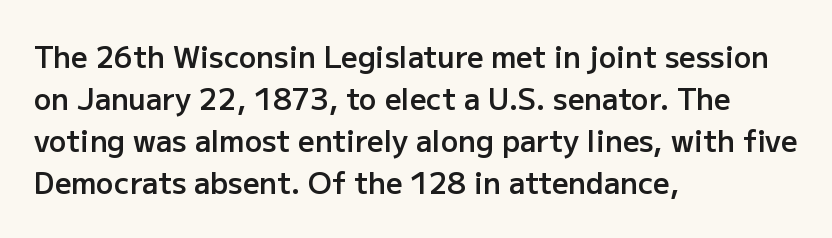
How heavy is the stroke? Medium-heavy — a semibold, shy of bold. Each word holds together tightly as a unit, with standard inter-letter gaps. The letters stand straight up with perfectly vertical stems. Horizontal bands of white between lines are of average thickness.
